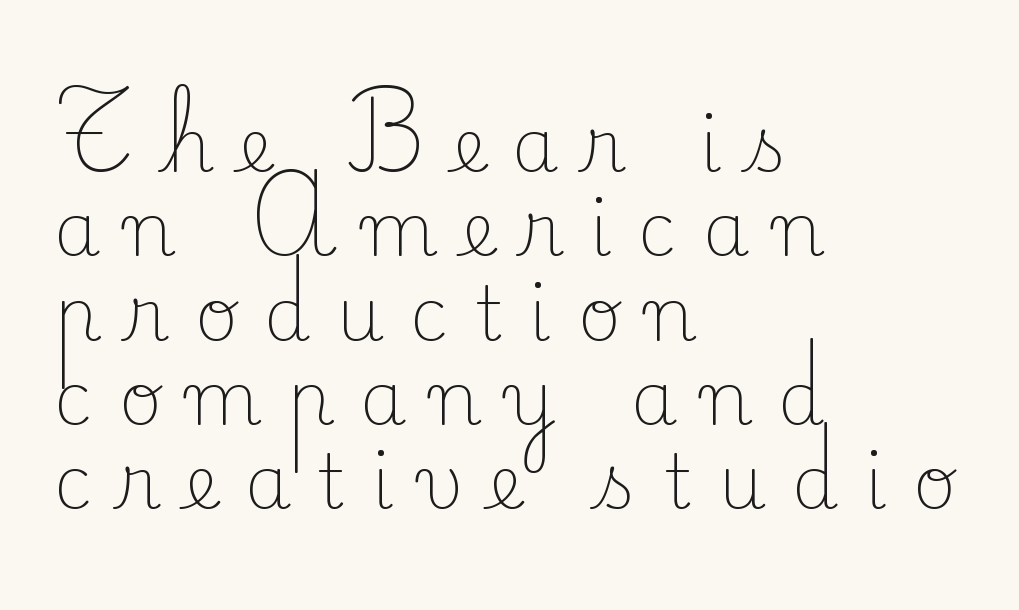
{"serif": "yes", "italic": "no", "bold": "no", "weight": "light", "width": "normal", "stroke_contrast": "low", "x_height": "small", "monospaced": "no", "underline": "no", "align": "left", "line_spacing": "tight", "line_spacing_ratio": 1.14, "letter_spacing": "wide", "letter_spacing_em": 0.35, "glyph_px": 74}
